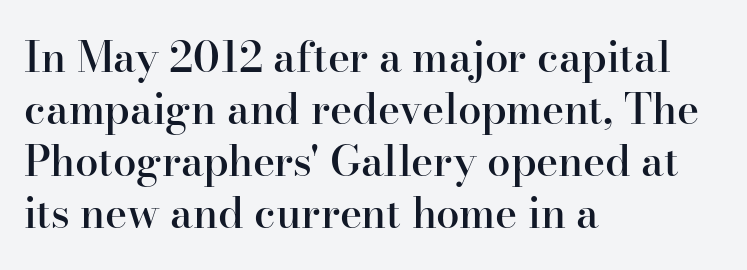
Horizontally, the lines are justified to the leading edge only. The face used here is a semibold: visibly heavier than regular, lighter than bold. The letters stand straight up with perfectly vertical stems. The foot of each line stays bare and open. The face used here is seriffed, in the tradition of book romans. There is no visible air inserted between adjacent glyphs.
